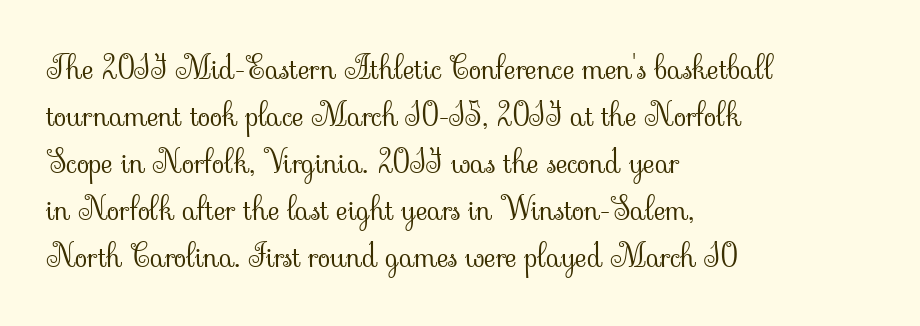
The image shows 32 px light serif type, upright; set left-aligned, normal line spacing (1.47x), normal letter spacing, not underlined; low stroke contrast and a small x-height.
